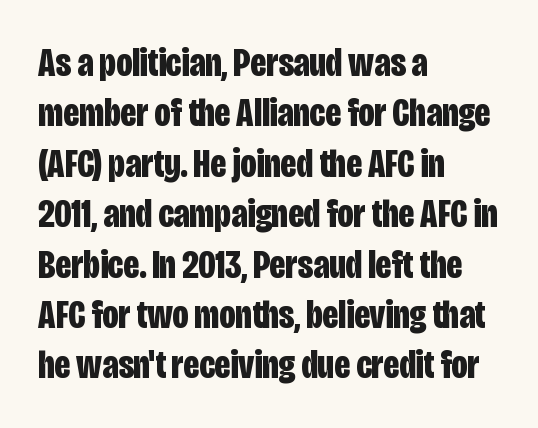
The paragraph has a hard left edge and a soft right edge. These lines keep a tight, regular rhythm from letter to letter. The letters advance in unequal steps, a hallmark of proportional type. Tall strokes in this sample are plumb rather than angled. The designer went with a sans here, leaving each stem footless. A typesetter would call this leading conventional body-copy spacing.
